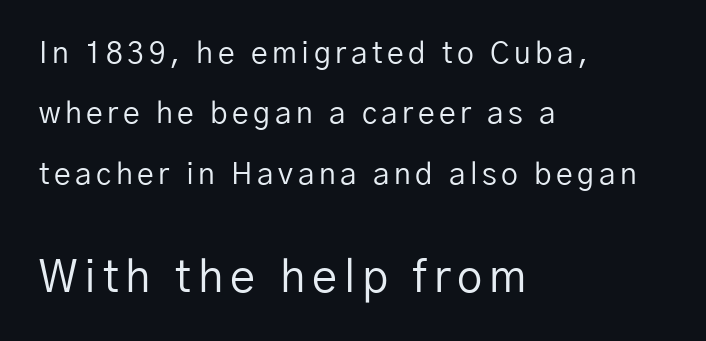
The image shows 45 px regular-weight sans-serif type, upright; set left-aligned, loose line spacing (2.01x), not underlined; the second (bottom) block is 1.5x larger; low stroke contrast and a medium x-height.
